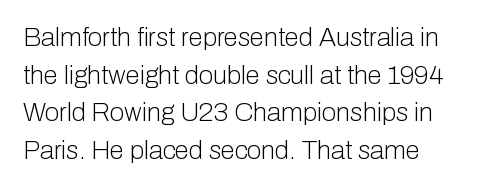
This sample is left-justified, so line endings fall wherever the words run out. Short note: letters normally spaced. These lines were composed using upright roman letters. Nothing heavy about these letters — not bold at all. The glyphs are unaccompanied by any horizontal stroke below them. Quick note: interline space is typical.
